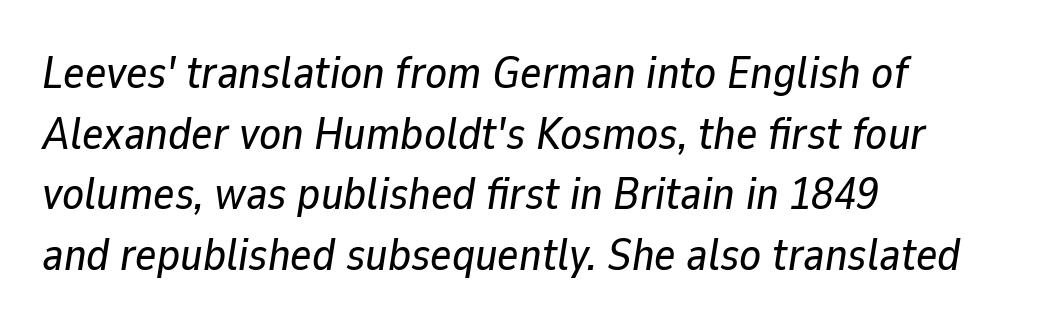
A typesetter would call this proportional, since set widths differ per character. The words here are not underlined. The glyphs look as if they've been sheared to an angle. Interline gaps are of average width in this sample.
